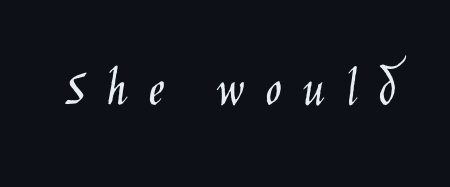
Substantial extra tracking has been applied to these lines. The passage shown is typeset with a sans-serif family. Is the type heavy? It reads as light-to-regular instead. The letters advance in unequal steps, a hallmark of proportional type.
